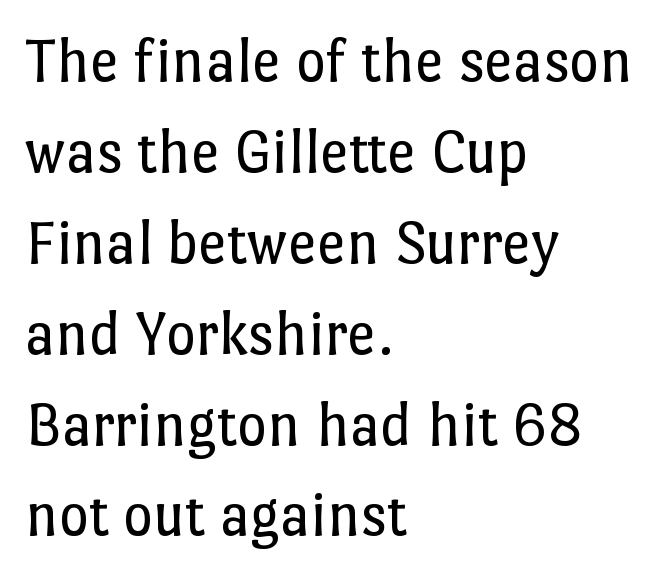
Q: Is the text bold? A: No.
Q: Is the text italic (slanted)? A: No, it is upright.
Q: Is the text underlined? A: No.
Q: How is the paragraph aligned? A: Left-aligned.
Q: Is the spacing between letters normal or unusually wide? A: Normal.
Q: Is the spacing between lines tight, normal or loose? A: Normal.
Q: Width (condensed, normal, or wide)? A: Normal.
Q: Stroke contrast? A: Low.
Q: x-height? A: Medium.
Q: Monospaced? A: No.
